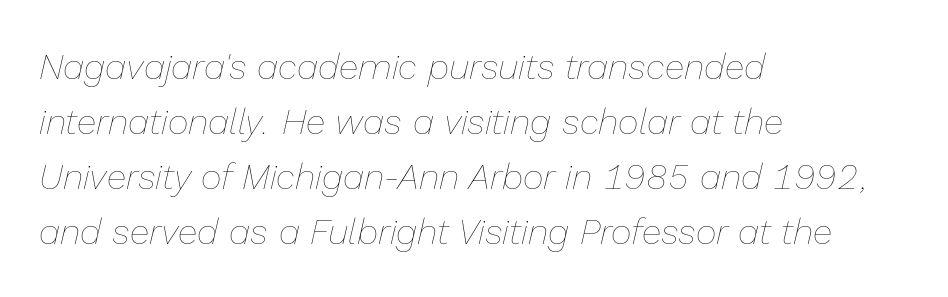
{"italic": "yes", "lean": "right", "slant_degrees": 13, "bold": "no", "weight": "thin", "width": "normal", "stroke_contrast": "low", "x_height": "medium", "monospaced": "no", "underline": "no", "align": "left", "line_spacing": "normal", "line_spacing_ratio": 1.53, "letter_spacing": "normal", "letter_spacing_em": 0.0, "glyph_px": 36}
